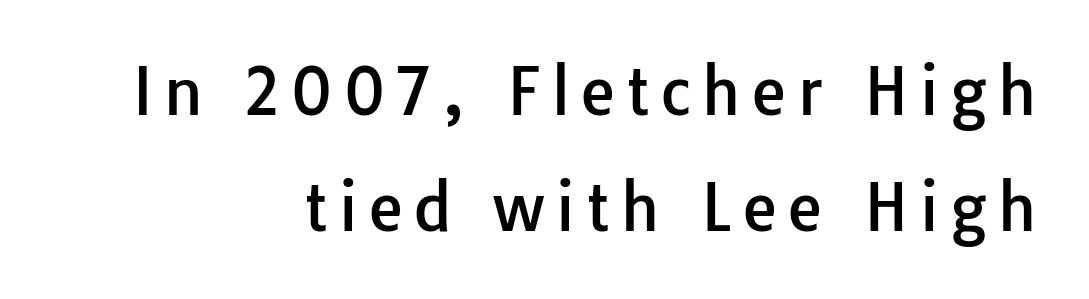
Q: Is the text italic (slanted)? A: No, it is upright.
Q: Is the typeface a serif or a sans-serif typeface? A: Sans-serif.
Q: Is the text underlined? A: No.
Q: How is the paragraph aligned? A: Right-aligned.
Q: Width (condensed, normal, or wide)? A: Normal.
Q: Stroke contrast? A: Low.
Q: x-height? A: Medium.
Q: Monospaced? A: No.
